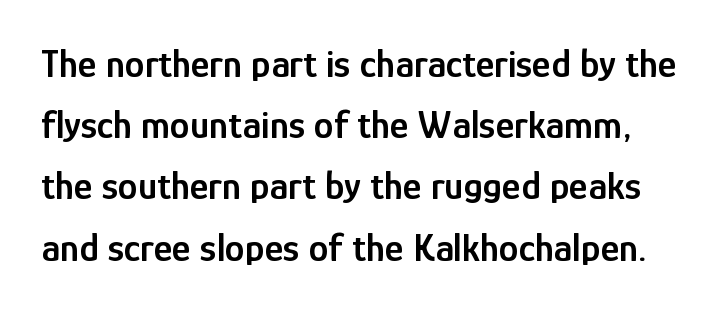
{"serif": "no", "italic": "no", "bold": "semi", "weight": "semibold", "width": "condensed", "stroke_contrast": "low", "x_height": "medium", "monospaced": "no", "underline": "no", "line_spacing": "normal", "line_spacing_ratio": 1.53, "letter_spacing": "normal", "letter_spacing_em": 0.0, "glyph_px": 40}
